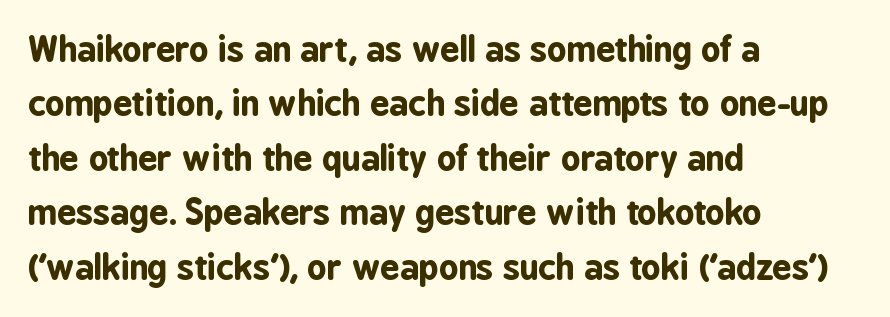
The face used here is proportionally spaced, like ordinary book or web type. Its strokes are broad and dark, the hallmark of bold type. A typesetter would label this face a sans. A roman cut, with each character standing at attention.
